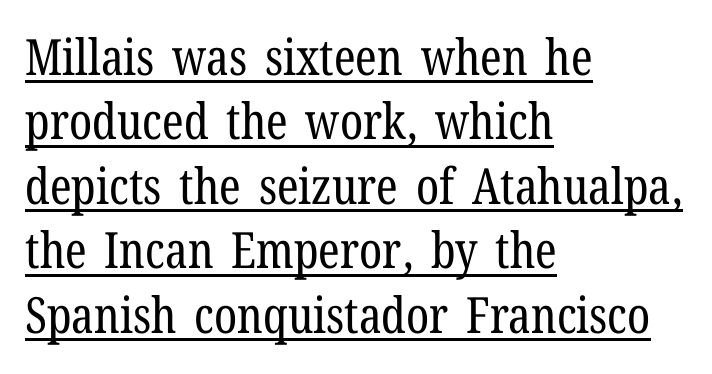
The image shows 50 px regular-weight, condensed serif type, upright; set left-aligned, normal line spacing (1.29x), normal letter spacing, underlined; low stroke contrast and a medium x-height.
